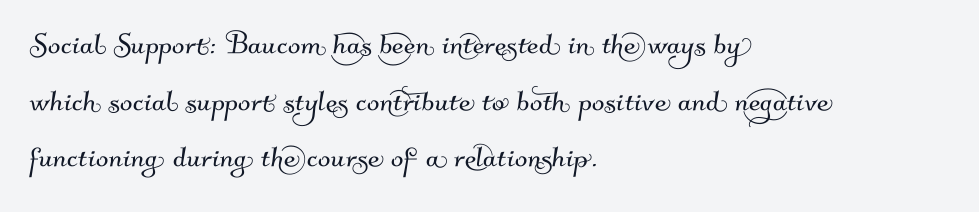
The image shows 37 px sans-serif type; set left-aligned, normal line spacing (1.53x), normal letter spacing, not underlined; medium stroke contrast and a small x-height.
